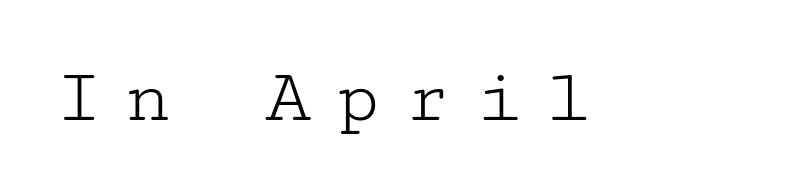
{"serif": "yes", "italic": "no", "bold": "no", "weight": "light", "width": "wide", "stroke_contrast": "low", "x_height": "medium", "underline": "no", "letter_spacing": "wide", "letter_spacing_em": 0.28, "glyph_px": 79}
